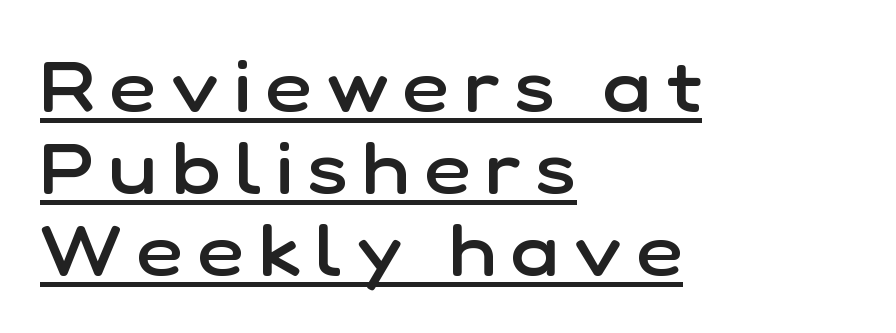
Q: Is the text bold? A: Semi-bold.
Q: Is the text italic (slanted)? A: No, it is upright.
Q: Is the typeface a serif or a sans-serif typeface? A: Sans-serif.
Q: Is the text underlined? A: Yes.
Q: How is the paragraph aligned? A: Left-aligned.
Q: Is the spacing between letters normal or unusually wide? A: Unusually wide.
Q: Is the spacing between lines tight, normal or loose? A: Tight.
Q: Width (condensed, normal, or wide)? A: Normal.
Q: Stroke contrast? A: Low.
Q: x-height? A: Medium.
Q: Monospaced? A: No.
